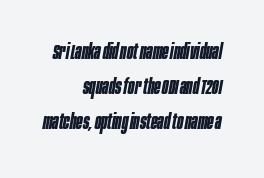
The image shows 21 px bold type, italic (leaning right); set right-aligned, normal line spacing (1.67x), normal letter spacing, not underlined.
